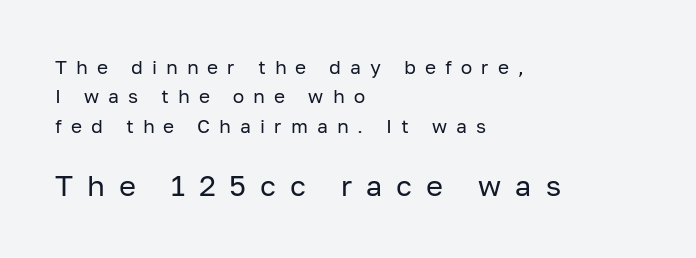
{"serif": "no", "italic": "no", "bold": "no", "weight": "regular", "width": "normal", "stroke_contrast": "low", "x_height": "medium", "monospaced": "no", "underline": "no", "align": "left", "line_spacing": "normal", "line_spacing_ratio": 1.55, "letter_spacing": "wide", "letter_spacing_em": 0.48, "larger_block": "second", "size_ratio": 1.53, "glyph_px": 29}
